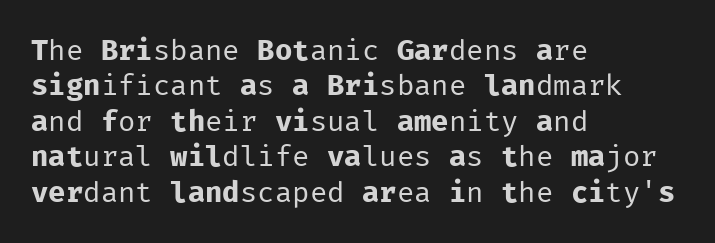
Q: Is the text bold? A: No.
Q: Is the text italic (slanted)? A: No, it is upright.
Q: Is the typeface a serif or a sans-serif typeface? A: Sans-serif.
Q: Is the text underlined? A: No.
Q: How is the paragraph aligned? A: Left-aligned.
Q: Is the spacing between letters normal or unusually wide? A: Normal.
Q: Width (condensed, normal, or wide)? A: Normal.
Q: Stroke contrast? A: Low.
Q: x-height? A: Medium.
Q: Monospaced? A: Yes.
